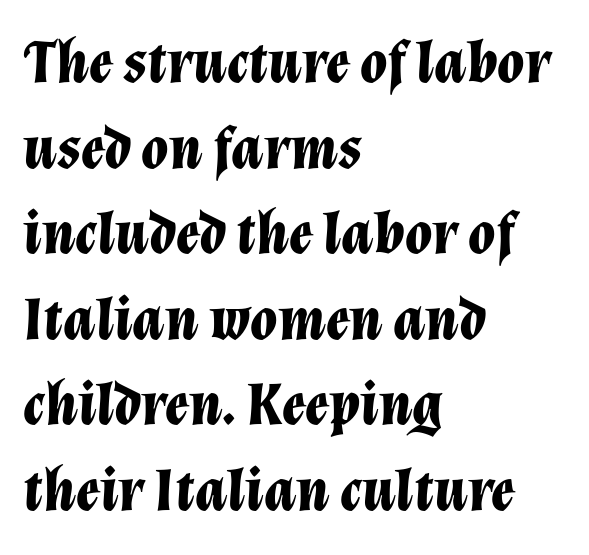
The image shows 62 px bold type, italic (leaning right); set left-aligned, normal line spacing (1.38x), normal letter spacing, not underlined; low stroke contrast and a medium x-height.
